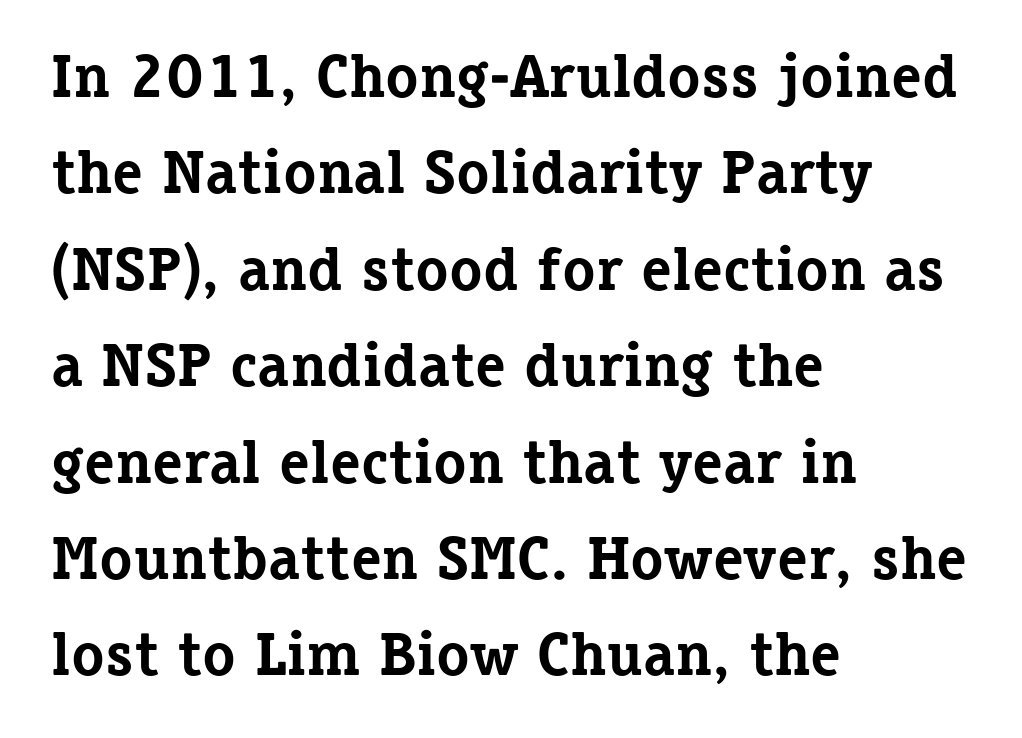
{"serif": "yes", "italic": "no", "bold": "yes", "weight": "bold", "width": "normal", "stroke_contrast": "low", "x_height": "medium", "monospaced": "no", "underline": "no", "align": "left", "line_spacing": "normal", "line_spacing_ratio": 1.58, "letter_spacing": "normal", "letter_spacing_em": 0.0, "glyph_px": 61}
